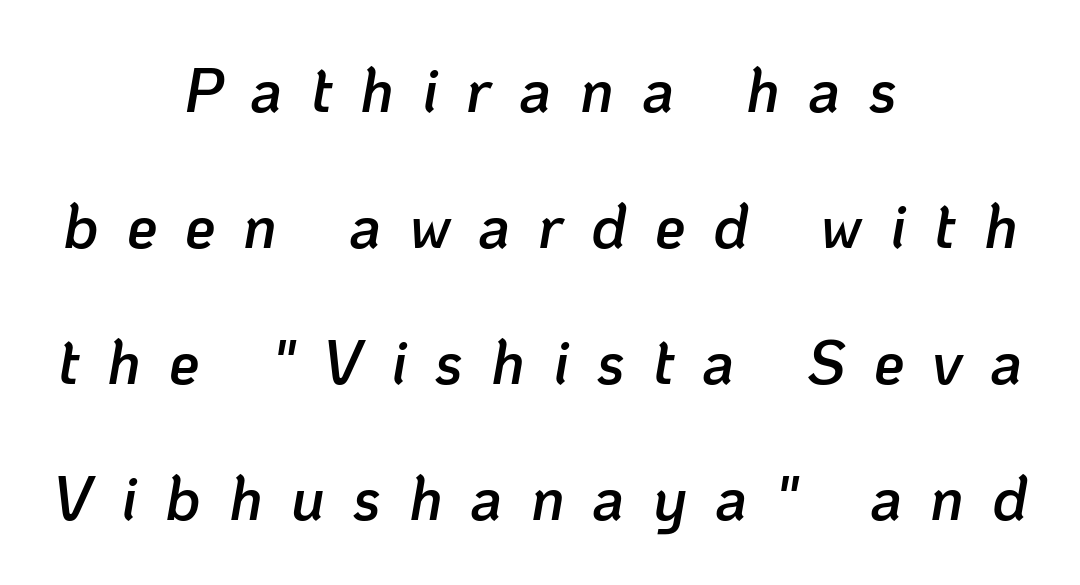
Q: Is the text bold? A: Semi-bold.
Q: Is the text italic (slanted)? A: Yes, it leans right by about 10 degrees.
Q: Is the text underlined? A: No.
Q: How is the paragraph aligned? A: Centered.
Q: Is the spacing between letters normal or unusually wide? A: Unusually wide.
Q: Is the spacing between lines tight, normal or loose? A: Loose.
Q: Width (condensed, normal, or wide)? A: Normal.
Q: Stroke contrast? A: Low.
Q: x-height? A: Medium.
Q: Monospaced? A: No.
